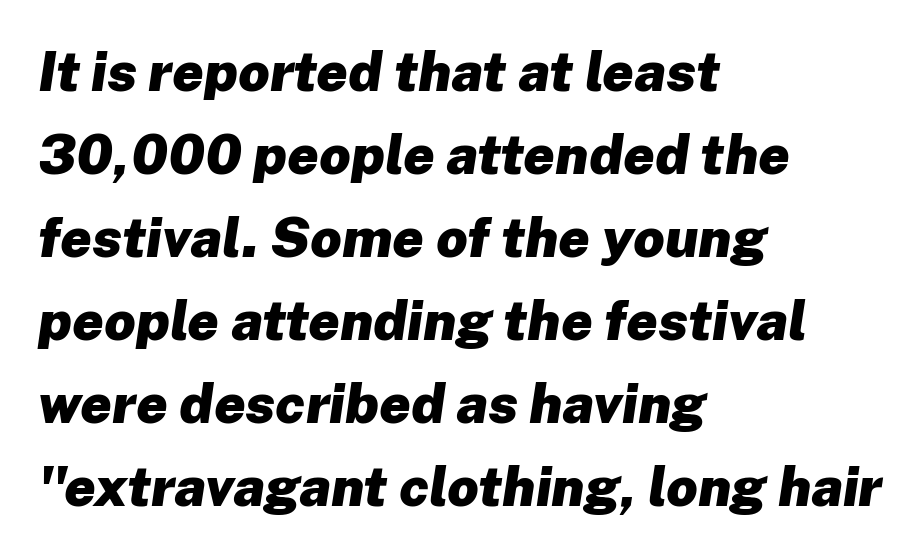
The image shows 55 px heavy type, italic (leaning right); set left-aligned, normal line spacing (1.51x), normal letter spacing, not underlined; low stroke contrast and a medium x-height.
